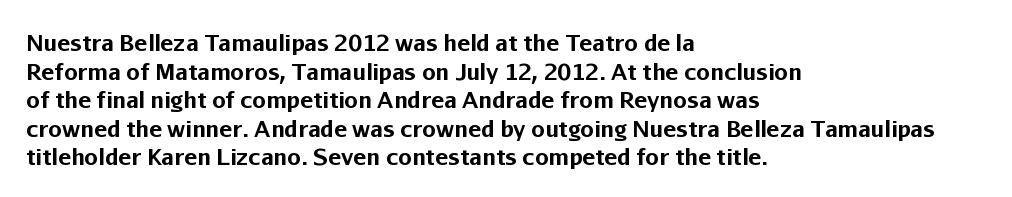
Q: Is the text bold? A: Yes.
Q: Is the text italic (slanted)? A: No, it is upright.
Q: Is the text underlined? A: No.
Q: How is the paragraph aligned? A: Left-aligned.
Q: Is the spacing between letters normal or unusually wide? A: Normal.
Q: Is the spacing between lines tight, normal or loose? A: Normal.
